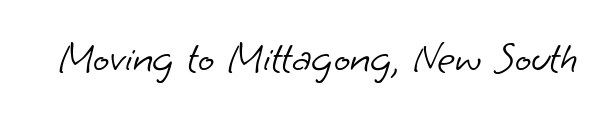
Q: Is the text bold? A: No.
Q: Is the typeface a serif or a sans-serif typeface? A: Sans-serif.
Q: Is the text underlined? A: No.
Q: Is the spacing between letters normal or unusually wide? A: Normal.
Q: Width (condensed, normal, or wide)? A: Normal.
Q: Stroke contrast? A: Low.
Q: x-height? A: Small.
Q: Monospaced? A: No.
